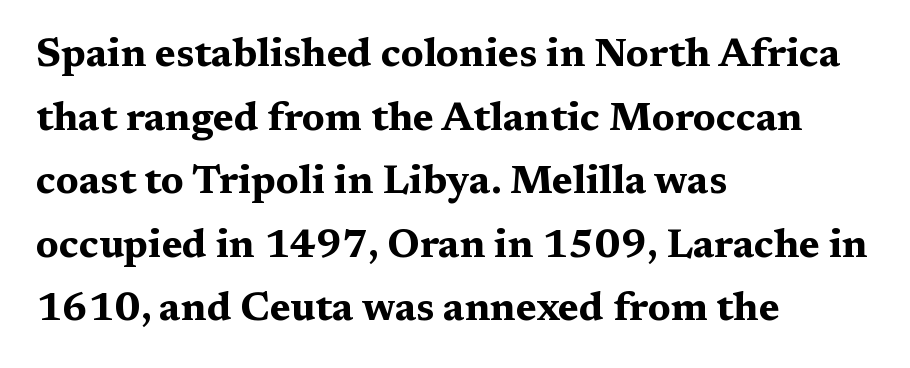
Plain, unruled lines of type. If you drew a line through each stem, it would be perfectly vertical. A typesetter would call this zero additional tracking. Leftover space on each line is placed entirely after the last word. This is serif lettering, the kind often seen in printed books.
